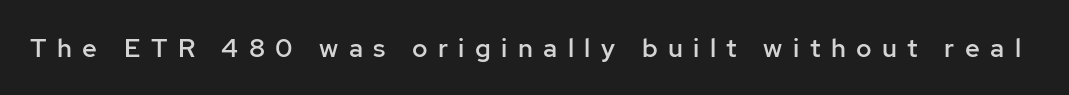
The image shows 26 px text type, upright; set unusually wide letter spacing (+0.4 em), not underlined.
